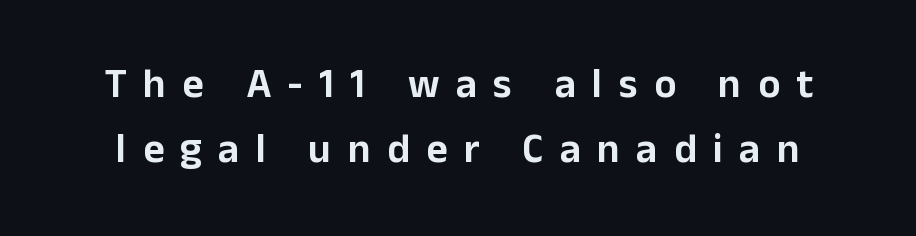
The image shows 41 px sans-serif type, upright; set normal line spacing (1.59x), unusually wide letter spacing (+0.4 em), not underlined; low stroke contrast and a medium x-height.
